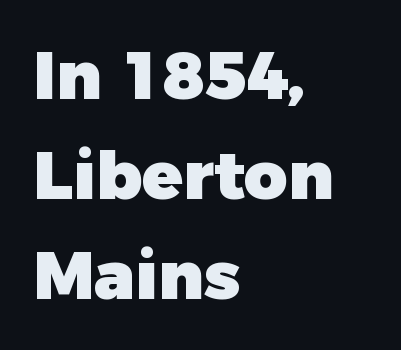
Q: Is the text bold? A: Yes.
Q: Is the text italic (slanted)? A: No, it is upright.
Q: Is the typeface a serif or a sans-serif typeface? A: Sans-serif.
Q: Is the text underlined? A: No.
Q: How is the paragraph aligned? A: Left-aligned.
Q: Is the spacing between letters normal or unusually wide? A: Normal.
Q: Is the spacing between lines tight, normal or loose? A: Normal.
Q: Width (condensed, normal, or wide)? A: Normal.
Q: Stroke contrast? A: Low.
Q: x-height? A: Medium.
Q: Monospaced? A: No.
